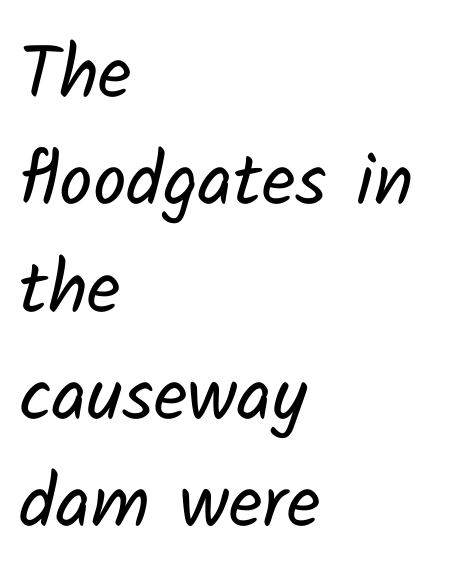
The image shows 74 px regular-weight sans-serif type; set left-aligned, normal line spacing (1.45x), normal letter spacing, not underlined; low stroke contrast and a medium x-height.
